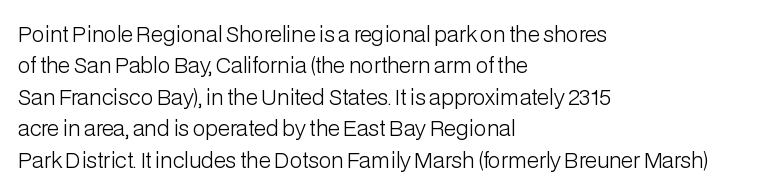
{"italic": "no", "bold": "no", "underline": "no", "align": "left", "line_spacing": "normal", "line_spacing_ratio": 1.5, "letter_spacing": "normal", "letter_spacing_em": 0.0, "glyph_px": 21}
